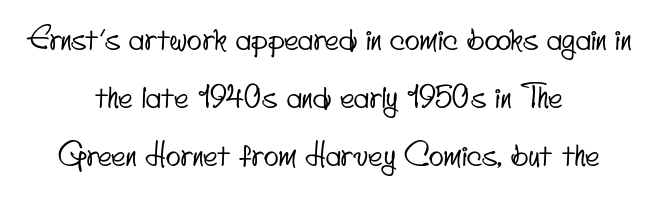
Q: Is the typeface a serif or a sans-serif typeface? A: Sans-serif.
Q: Is the text underlined? A: No.
Q: How is the paragraph aligned? A: Centered.
Q: Is the spacing between letters normal or unusually wide? A: Normal.
Q: Width (condensed, normal, or wide)? A: Condensed.
Q: Stroke contrast? A: Low.
Q: x-height? A: Small.
Q: Monospaced? A: No.
